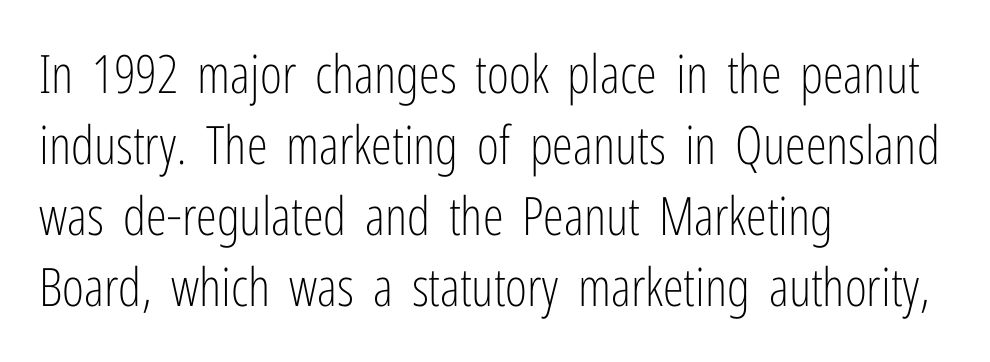
Q: Is the text bold? A: No.
Q: Is the text italic (slanted)? A: No, it is upright.
Q: Is the typeface a serif or a sans-serif typeface? A: Sans-serif.
Q: Is the text underlined? A: No.
Q: How is the paragraph aligned? A: Left-aligned.
Q: Is the spacing between letters normal or unusually wide? A: Normal.
Q: Is the spacing between lines tight, normal or loose? A: Normal.
Q: Width (condensed, normal, or wide)? A: Condensed.
Q: Stroke contrast? A: Low.
Q: x-height? A: Medium.
Q: Monospaced? A: No.
